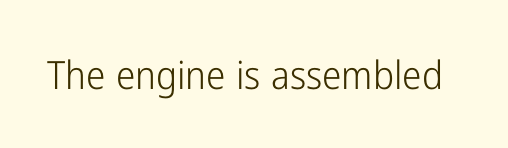
Q: Is the text bold? A: No.
Q: Is the text italic (slanted)? A: No, it is upright.
Q: Is the typeface a serif or a sans-serif typeface? A: Sans-serif.
Q: Is the text underlined? A: No.
Q: Is the spacing between letters normal or unusually wide? A: Normal.
Q: Width (condensed, normal, or wide)? A: Condensed.
Q: Stroke contrast? A: Low.
Q: x-height? A: Medium.
Q: Monospaced? A: No.
